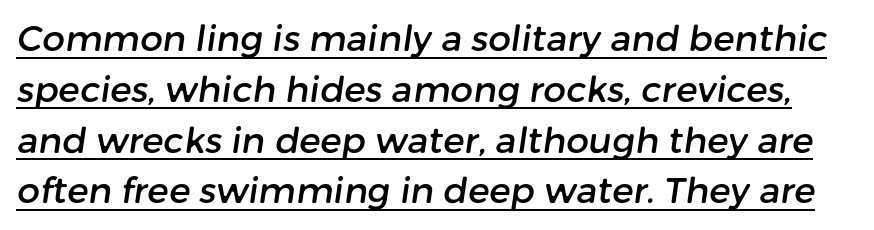
Classification — sans serif. Vertically, the passage feels balanced, rows spaced as you'd expect. The rendering uses natural spacing where letterforms have individual widths. Somebody hit Ctrl+U on this one — the words are underlined.
